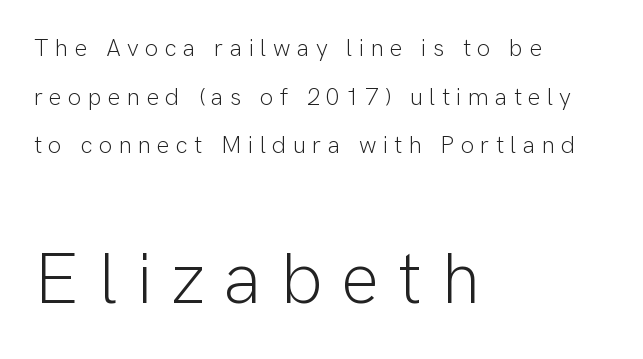
This rendering features lettering with no underline. A light-to-regular cut is what we see here. Caption: multi-line text, flush left, ragged right. Italic? Not at all — the glyphs are vertical. Baseline-to-baseline distance is far greater than the letter height.
